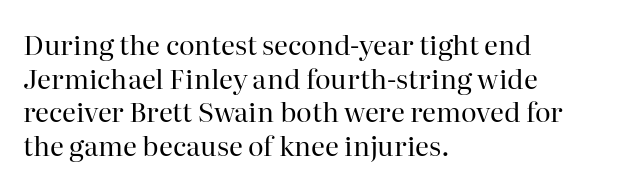
The image shows 27 px text type, upright; set left-aligned, normal line spacing (1.25x), normal letter spacing, not underlined.
